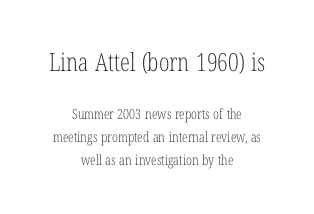
The image shows 25 px text type, upright; set centered, normal line spacing (1.62x), normal letter spacing, not underlined; the first (top) block is 1.79x larger.
